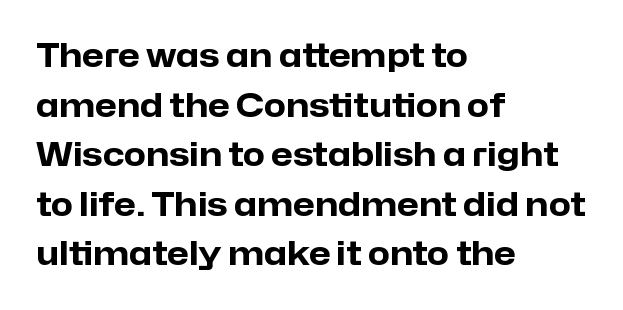
Is this a fixed-width face? No — the glyphs have proportional, varying widths. Typographic density is high because the face is bold. Words appear dense and cohesive because spacing is normal. If you measured baseline to baseline, you'd find a middling distance. In terms of posture, this sample is upright.
